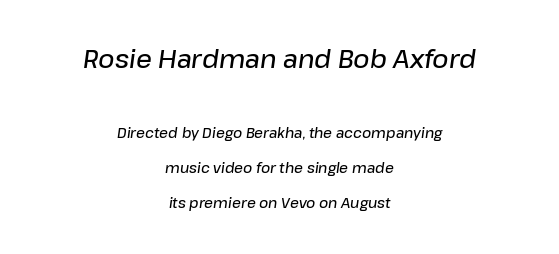
A typesetter would call this zero additional tracking. A fair bit of extra ink — the face is semibold, not bold. Compare the two chunks: the upper has the greater cap height. The letters are slanted; this is an italic face. The words here are not underlined. Line spacing here is loose.
